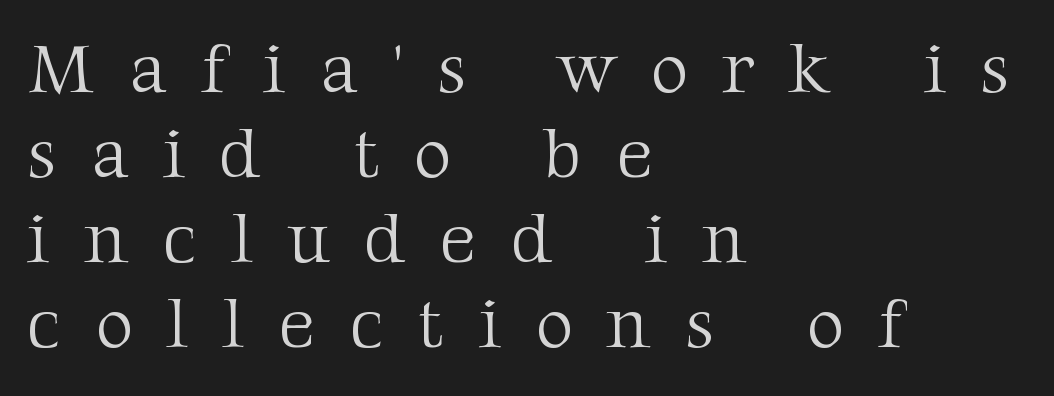
Q: Is the text bold? A: No.
Q: Is the text italic (slanted)? A: No, it is upright.
Q: Is the typeface a serif or a sans-serif typeface? A: Serif.
Q: Is the text underlined? A: No.
Q: How is the paragraph aligned? A: Left-aligned.
Q: Is the spacing between letters normal or unusually wide? A: Unusually wide.
Q: Width (condensed, normal, or wide)? A: Normal.
Q: Stroke contrast? A: Medium.
Q: x-height? A: Medium.
Q: Monospaced? A: No.
